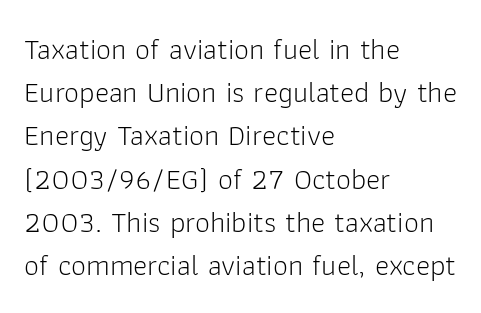
The space beneath each line is pristine and unruled. The lines in this sample share a left origin and differ only in where they stop. The letters stand upright; this is a roman face. Is there much room between lines? A standard amount, neither cramped nor airy. Observe the ordinary spacing: letters are neighbours, not strangers. These lines are composed in type without serifs.
